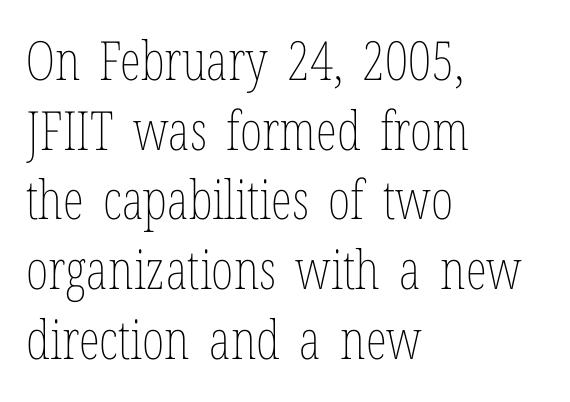
The image shows 54 px thin, condensed type, upright; set left-aligned, normal line spacing (1.29x), normal letter spacing, not underlined; low stroke contrast and a medium x-height.
